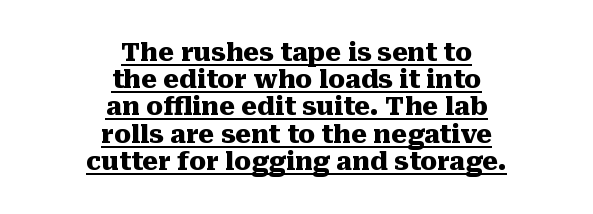
Q: Is the text bold? A: Yes.
Q: Is the text italic (slanted)? A: No, it is upright.
Q: Is the text underlined? A: Yes.
Q: How is the paragraph aligned? A: Centered.
Q: Is the spacing between letters normal or unusually wide? A: Normal.
Q: Is the spacing between lines tight, normal or loose? A: Tight.
